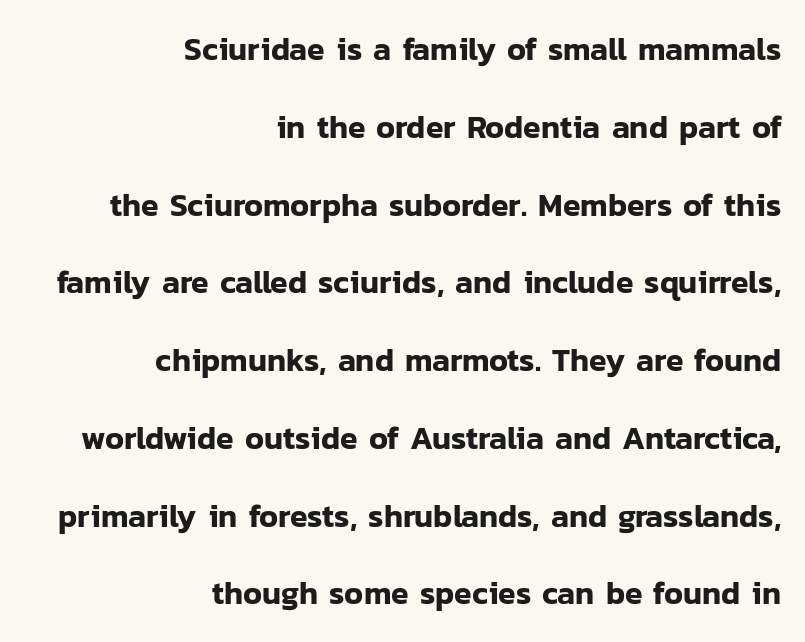
Q: Is the text italic (slanted)? A: No, it is upright.
Q: Is the typeface a serif or a sans-serif typeface? A: Sans-serif.
Q: Is the text underlined? A: No.
Q: How is the paragraph aligned? A: Right-aligned.
Q: Is the spacing between letters normal or unusually wide? A: Normal.
Q: Is the spacing between lines tight, normal or loose? A: Loose.
Q: Width (condensed, normal, or wide)? A: Normal.
Q: Stroke contrast? A: Low.
Q: x-height? A: Medium.
Q: Monospaced? A: No.
